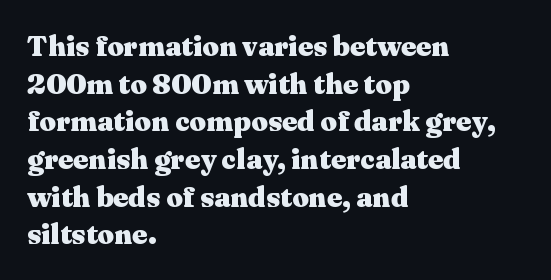
Q: Is the text bold? A: Yes.
Q: Is the text italic (slanted)? A: No, it is upright.
Q: Is the typeface a serif or a sans-serif typeface? A: Serif.
Q: Is the text underlined? A: No.
Q: How is the paragraph aligned? A: Left-aligned.
Q: Is the spacing between letters normal or unusually wide? A: Normal.
Q: Is the spacing between lines tight, normal or loose? A: Normal.
Q: Width (condensed, normal, or wide)? A: Wide.
Q: Stroke contrast? A: Medium.
Q: x-height? A: Medium.
Q: Monospaced? A: No.
